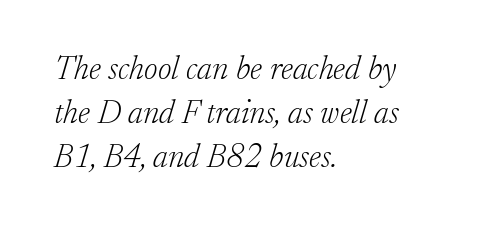
{"serif": "yes", "italic": "yes", "lean": "right", "slant_degrees": 17, "bold": "no", "weight": "light", "width": "normal", "stroke_contrast": "low", "x_height": "small", "monospaced": "no", "underline": "no", "align": "left", "line_spacing": "normal", "line_spacing_ratio": 1.33, "letter_spacing": "normal", "letter_spacing_em": 0.0, "glyph_px": 33}
